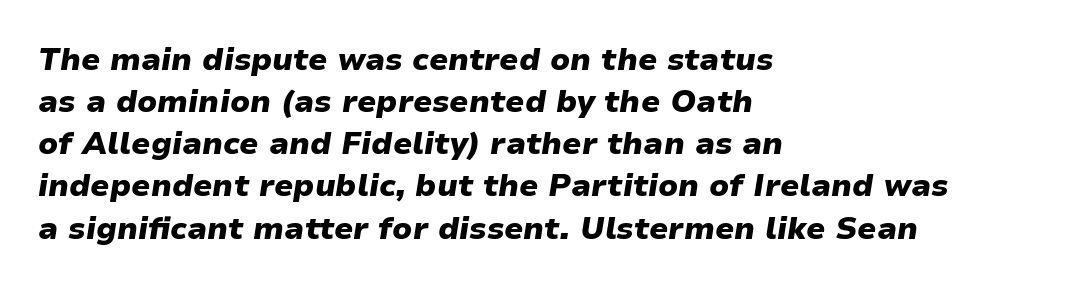
The image shows 31 px heavy type, italic (leaning right); set left-aligned, normal line spacing (1.36x), normal letter spacing, not underlined; low stroke contrast and a medium x-height.
